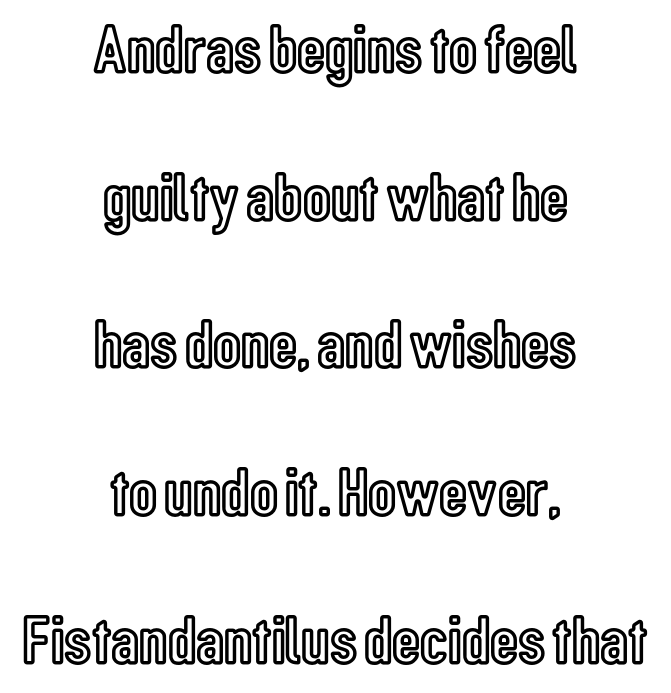
Neither beginnings nor endings align; midpoints do. The letterforms sit shoulder to shoulder at normal distance. The specimen omits any rule beneath the text block's lines. The lines are spread far apart with generous leading. The rendering uses natural spacing where letterforms have individual widths.
